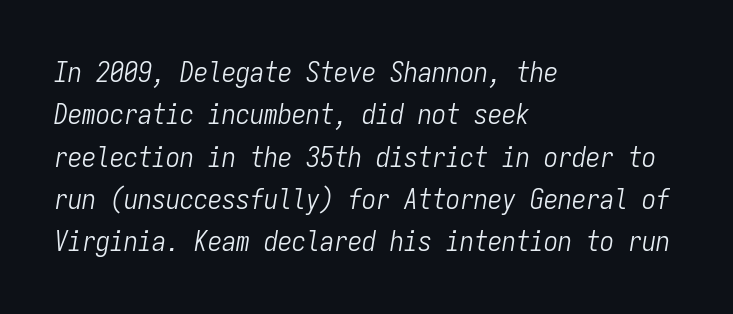
Q: Is the text bold? A: No.
Q: Is the text italic (slanted)? A: Yes, it leans right by about 9 degrees.
Q: Is the text underlined? A: No.
Q: How is the paragraph aligned? A: Left-aligned.
Q: Is the spacing between letters normal or unusually wide? A: Normal.
Q: Is the spacing between lines tight, normal or loose? A: Normal.
Q: Width (condensed, normal, or wide)? A: Condensed.
Q: Stroke contrast? A: Low.
Q: x-height? A: Medium.
Q: Monospaced? A: Yes.
